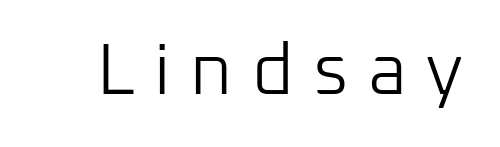
You could only call the tracking loose — the letters float apart. Bold? No — there's no thickening of the strokes. A typesetter would call this proportional, since set widths differ per character. Letters rest on an invisible, unmarked baseline. This sample uses a sans-serif face. Italic? Not at all — the glyphs are vertical.
